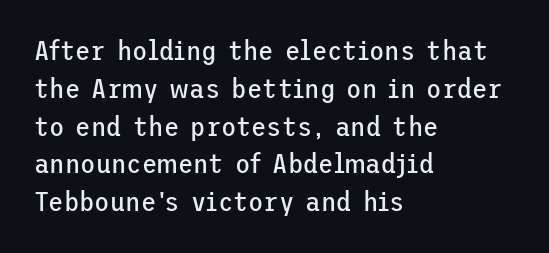
{"serif": "no", "italic": "no", "bold": "no", "weight": "regular", "width": "normal", "stroke_contrast": "low", "x_height": "medium", "underline": "no", "align": "left", "line_spacing": "normal", "line_spacing_ratio": 1.35, "letter_spacing": "normal", "letter_spacing_em": 0.0, "glyph_px": 28}
